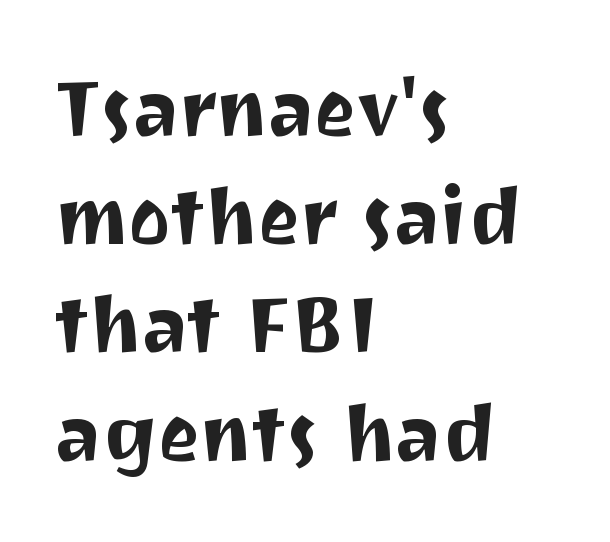
Q: Is the text italic (slanted)? A: No, it is upright.
Q: Is the typeface a serif or a sans-serif typeface? A: Sans-serif.
Q: Is the text underlined? A: No.
Q: How is the paragraph aligned? A: Left-aligned.
Q: Is the spacing between letters normal or unusually wide? A: Normal.
Q: Is the spacing between lines tight, normal or loose? A: Normal.
Q: Width (condensed, normal, or wide)? A: Normal.
Q: Stroke contrast? A: Medium.
Q: x-height? A: Medium.
Q: Monospaced? A: No.
